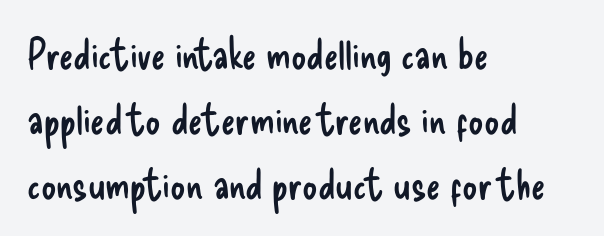
{"serif": "no", "italic": "no", "bold": "no", "weight": "regular", "width": "condensed", "stroke_contrast": "low", "x_height": "small", "monospaced": "no", "underline": "no", "align": "left", "line_spacing": "normal", "line_spacing_ratio": 1.55, "letter_spacing": "normal", "letter_spacing_em": 0.0, "glyph_px": 42}
